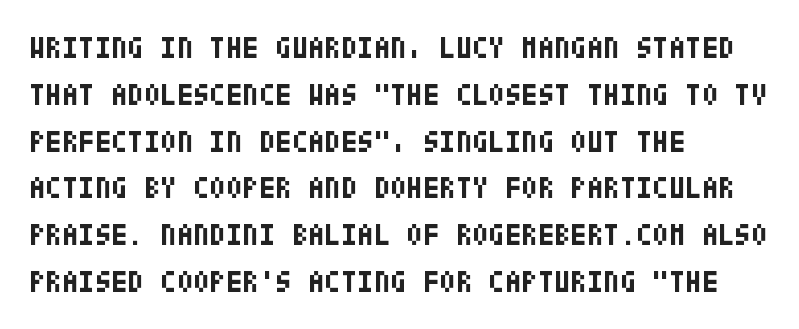
Q: Is the text bold? A: Yes.
Q: Is the text italic (slanted)? A: No, it is upright.
Q: Is the typeface a serif or a sans-serif typeface? A: Sans-serif.
Q: Is the text underlined? A: No.
Q: How is the paragraph aligned? A: Left-aligned.
Q: Is the spacing between letters normal or unusually wide? A: Normal.
Q: Is the spacing between lines tight, normal or loose? A: Normal.
Q: Width (condensed, normal, or wide)? A: Condensed.
Q: Stroke contrast? A: Low.
Q: x-height? A: Large.
